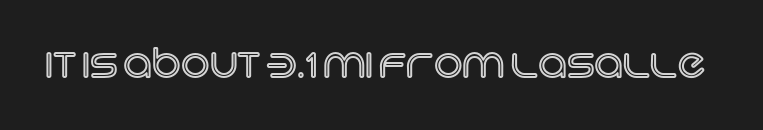
The image shows 40 px text type, upright; set normal letter spacing, not underlined; a large x-height.
